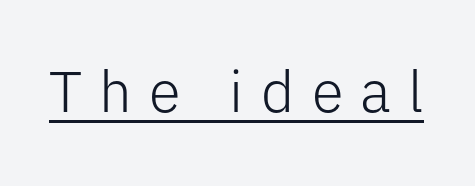
Q: Is the text bold? A: No.
Q: Is the text italic (slanted)? A: No, it is upright.
Q: Is the typeface a serif or a sans-serif typeface? A: Sans-serif.
Q: Is the text underlined? A: Yes.
Q: Is the spacing between letters normal or unusually wide? A: Unusually wide.
Q: Width (condensed, normal, or wide)? A: Normal.
Q: Stroke contrast? A: Low.
Q: x-height? A: Medium.
Q: Monospaced? A: No.
